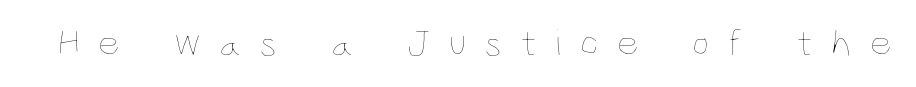
Is the stroke heavy? The answer is a plain regular-or-lighter. Tall strokes in this sample are plumb rather than angled. Here the designer chose a conventional face with non-uniform glyph widths. Short note: letters widely spaced.
